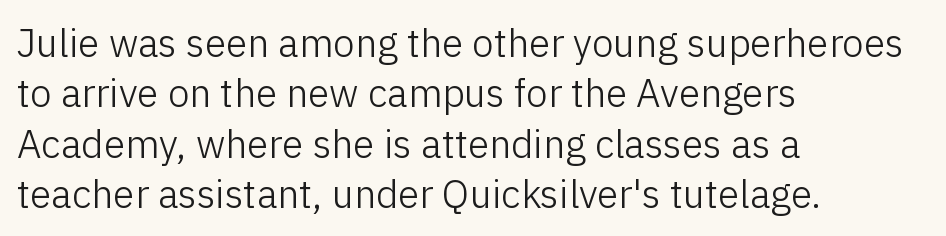
The image shows 39 px light sans-serif type, upright; set left-aligned, normal line spacing (1.29x), normal letter spacing, not underlined; low stroke contrast and a medium x-height.
